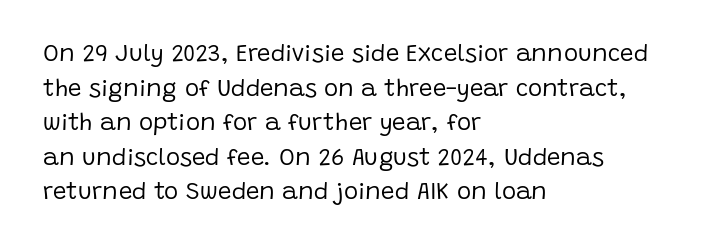
Q: Is the text bold? A: No.
Q: Is the text italic (slanted)? A: No, it is upright.
Q: Is the text underlined? A: No.
Q: How is the paragraph aligned? A: Left-aligned.
Q: Is the spacing between letters normal or unusually wide? A: Normal.
Q: Is the spacing between lines tight, normal or loose? A: Normal.
